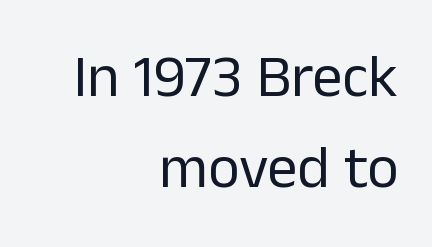
The image shows 60 px regular-weight sans-serif type, upright; set right-aligned, normal line spacing (1.52x), normal letter spacing, not underlined; low stroke contrast and a medium x-height.
